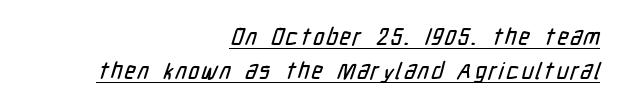
Q: Is the text underlined? A: Yes.
Q: How is the paragraph aligned? A: Right-aligned.
Q: Is the spacing between lines tight, normal or loose? A: Normal.
